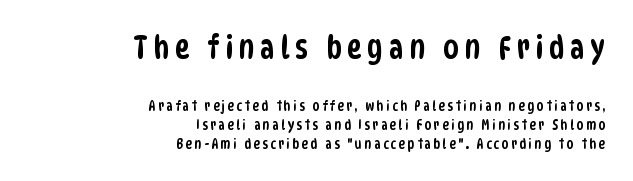
Q: Is the typeface a serif or a sans-serif typeface? A: Sans-serif.
Q: Is the text underlined? A: No.
Q: How is the paragraph aligned? A: Right-aligned.
Q: Is the spacing between lines tight, normal or loose? A: Normal.
Q: Which block of text is set in a larger size, the first (top) or the second (bottom)? A: The first (top) one.
Q: Width (condensed, normal, or wide)? A: Condensed.
Q: Stroke contrast? A: Low.
Q: x-height? A: Large.
Q: Monospaced? A: No.
